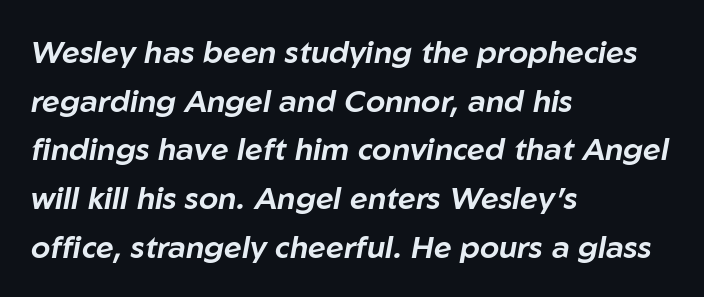
{"italic": "yes", "lean": "right", "slant_degrees": 10, "width": "normal", "stroke_contrast": "low", "x_height": "medium", "monospaced": "no", "underline": "no", "align": "left", "line_spacing": "normal", "line_spacing_ratio": 1.57, "letter_spacing": "normal", "letter_spacing_em": 0.0, "glyph_px": 31}
